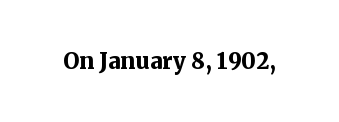
{"italic": "no", "bold": "yes", "underline": "no", "letter_spacing": "normal", "letter_spacing_em": 0.0, "glyph_px": 22}
